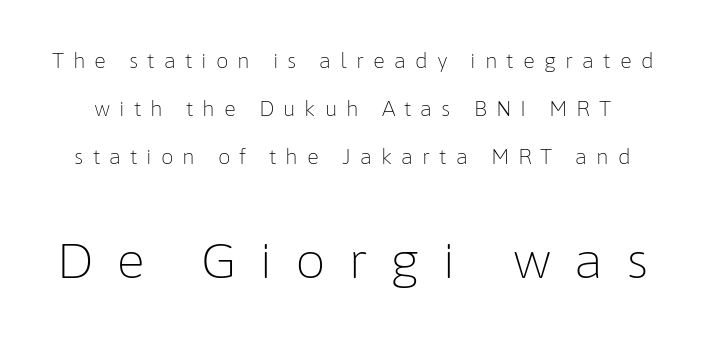
Quick note: not italic, upright. Caption: upper text group reduced, lower text group enlarged. Is this a fixed-width face? No — the glyphs have proportional, varying widths. Horizontal bands of white between lines are thick stripes. The strokes are not fattened; the text isn't bold. Compared with typical body copy, the letter spacing here is much looser.
